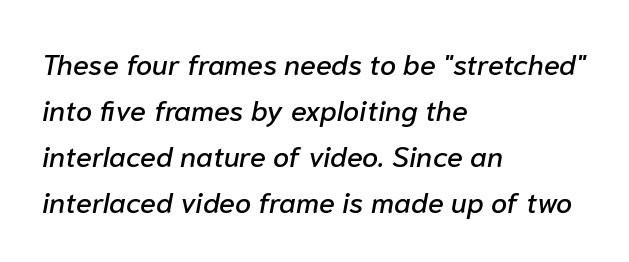
The rag falls on the right side of this text block. Spacing verdict: proportional, widths tailored to each character. The zone under the glyphs is completely vacant. Normally led — the rows are evenly, conventionally spaced.
